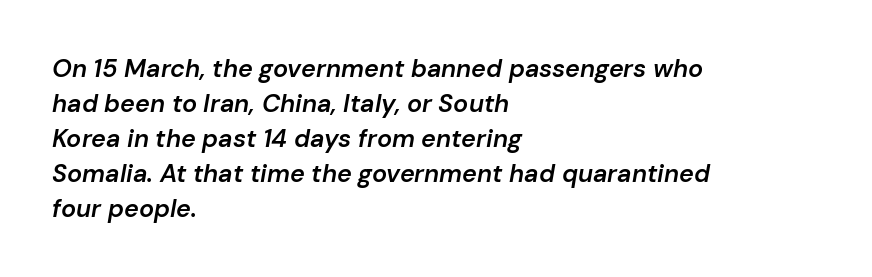
One-word summary of the alignment: left. Vertically, the passage feels balanced, rows spaced as you'd expect. The space beneath each line is pristine and unruled. Words appear dense and cohesive because spacing is normal. Slant detected: the letters are inclined. Its strokes are somewhat broadened, the hallmark of semibold type.
